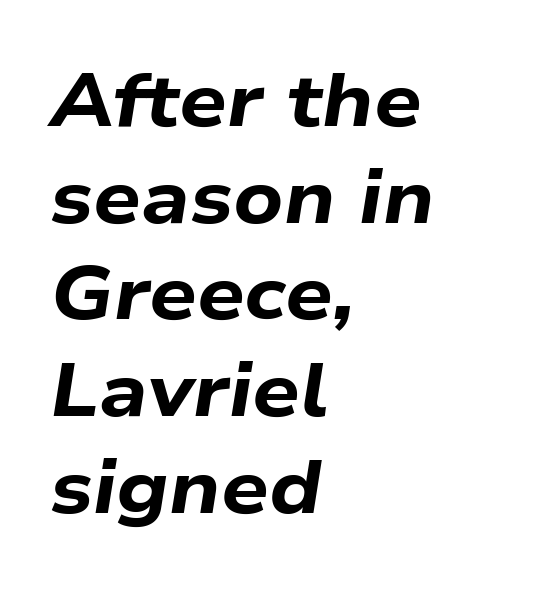
Quick note: italic. Letter spacing: default. Which margin do the lines hug? The left one — the right edge is uneven. As a designer I'd log this as weight 700, bold. Evenly set lines give the paragraph a standard silhouette.
